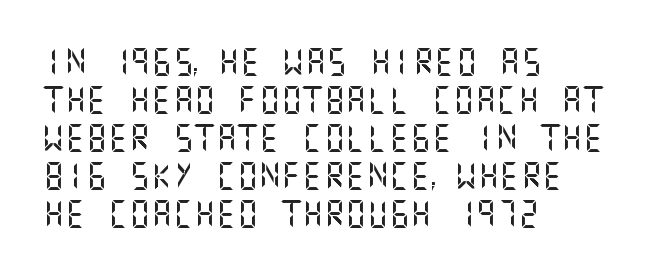
{"italic": "no", "underline": "no", "align": "left", "line_spacing": "normal", "line_spacing_ratio": 1.41, "letter_spacing": "normal", "letter_spacing_em": 0.0, "glyph_px": 27}
